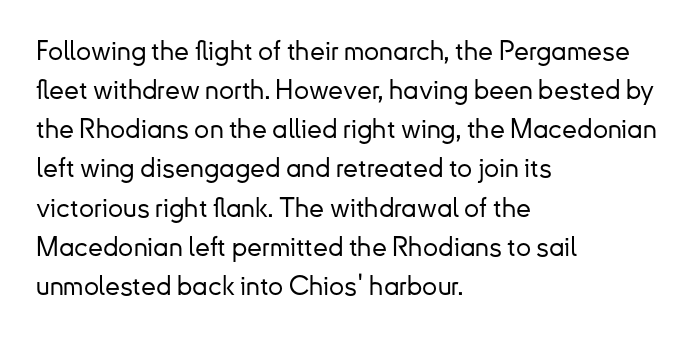
The image shows 27 px text type, upright; set left-aligned, normal line spacing (1.45x), normal letter spacing, not underlined.
